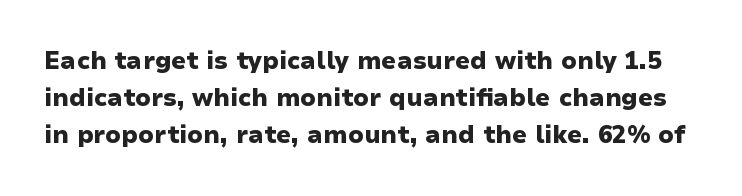
{"italic": "no", "bold": "yes", "underline": "no", "line_spacing": "normal", "line_spacing_ratio": 1.54, "letter_spacing": "normal", "letter_spacing_em": 0.0, "glyph_px": 24}
